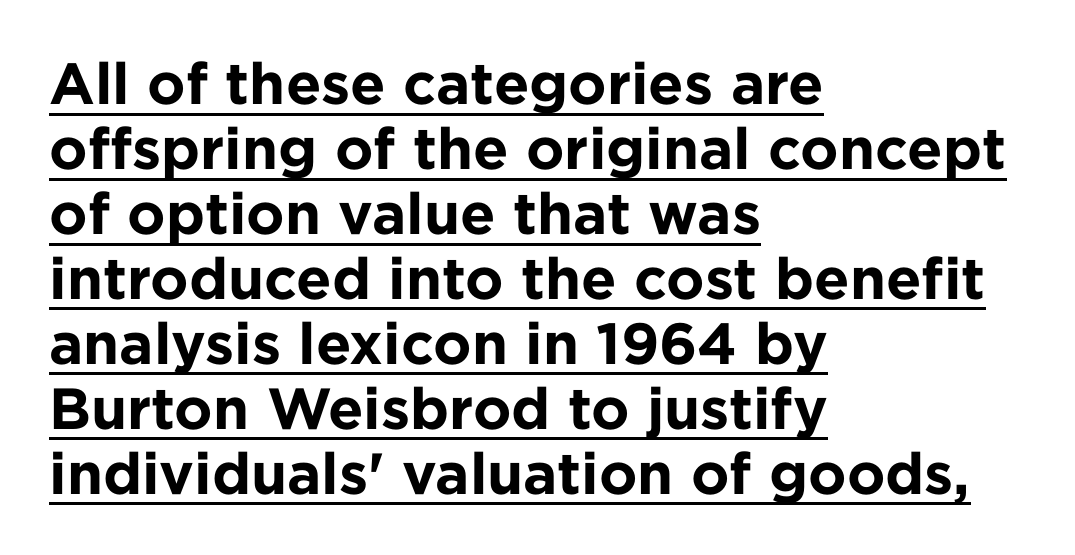
The image shows 58 px bold sans-serif type, upright; set left-aligned, tight line spacing (1.12x), normal letter spacing, underlined; low stroke contrast and a medium x-height.
